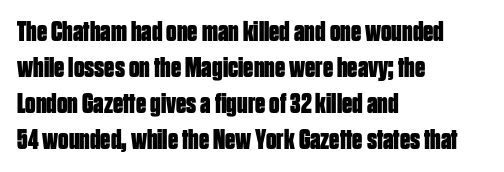
The words here are not underlined. The rendering keeps characters at their native spacing. Typographic density is high because the face is bold. These lines are rendered in a variable-pitch font.
